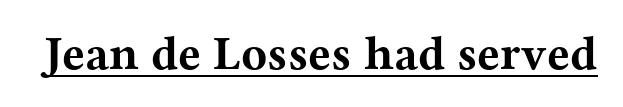
Look at the bottom of the vertical strokes: they flare into serifs here. You could not count columns in this text — the font is proportionally spaced. The axis of the letterforms is exactly vertical. In terms of letterspacing, this is plain default setting. Its strokes are broad and dark, the hallmark of bold type. Students, observe the line beneath the letters — that is underlining.
